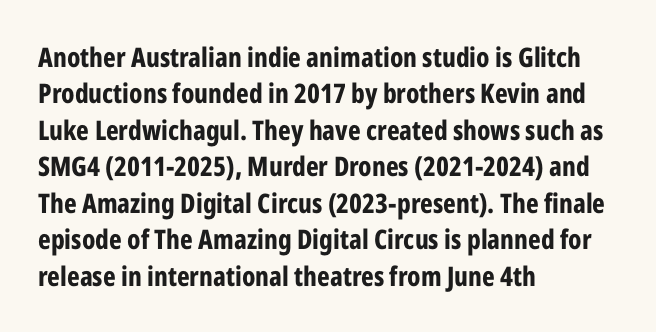
Q: Is the text bold? A: Yes.
Q: Is the text italic (slanted)? A: No, it is upright.
Q: Is the text underlined? A: No.
Q: How is the paragraph aligned? A: Left-aligned.
Q: Is the spacing between letters normal or unusually wide? A: Normal.
Q: Is the spacing between lines tight, normal or loose? A: Normal.
